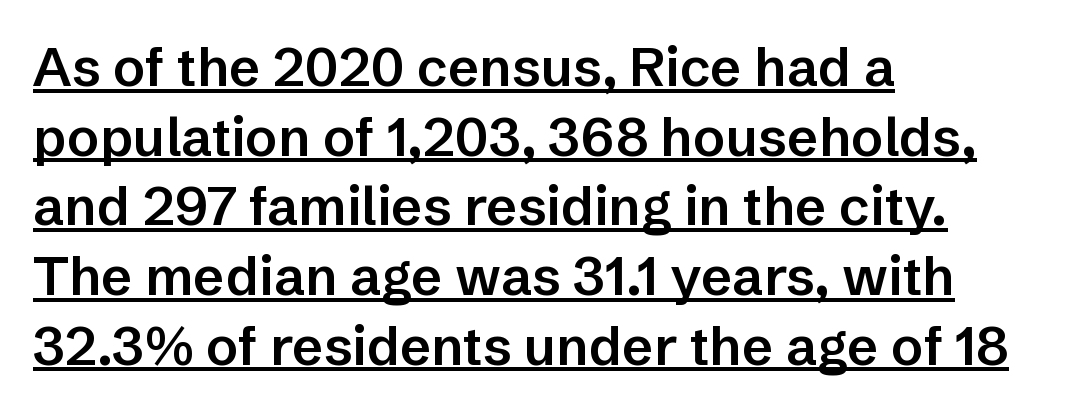
Honestly, the underline is the first thing you notice here. How are the letters spaced? Ordinarily, with no added tracking. Is this a sans? Yes — the strokes have no serifs. Firm but not heavy-handed strokes: this text is semibold. The rendering uses a moderate line-height, typical for paragraphs.
